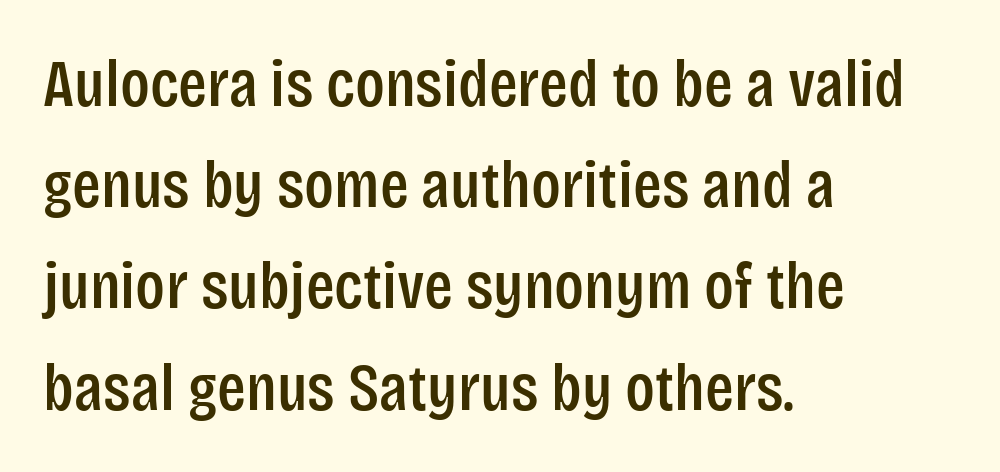
Vertically, the passage feels balanced, rows spaced as you'd expect. Vertical strokes here are truly vertical. The letterforms sit shoulder to shoulder at normal distance. Notice how the passage keeps a crisp vertical edge on the left only.
